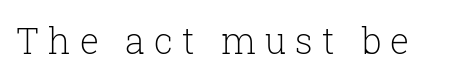
{"serif": "yes", "italic": "no", "bold": "no", "weight": "light", "width": "normal", "stroke_contrast": "low", "x_height": "medium", "monospaced": "no", "underline": "no", "letter_spacing": "wide", "letter_spacing_em": 0.25, "glyph_px": 36}
